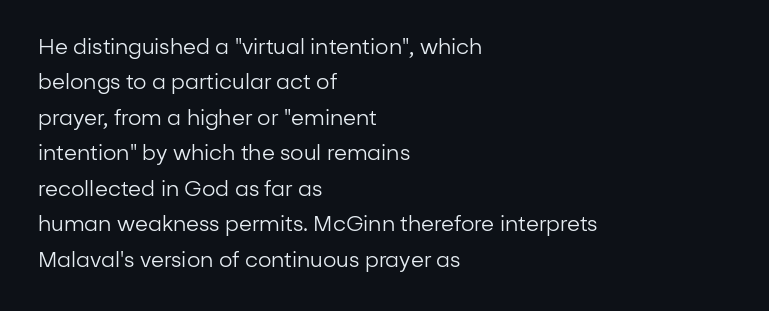
The image shows 21 px text type, upright; set left-aligned, normal line spacing (1.69x), normal letter spacing, not underlined.
